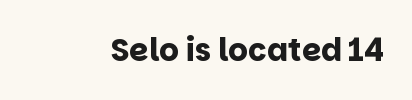
The image shows 31 px bold sans-serif type, upright; set normal letter spacing, not underlined; low stroke contrast and a large x-height.
